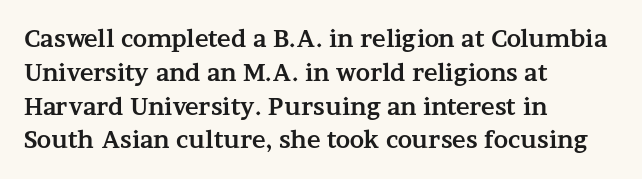
Bold? Absolutely — the strokes are thick and heavy. The setting favours the left margin, as ordinary paragraphs usually do. The font's upright variant was chosen for this text. A bare baseline throughout the passage. Vertical spacing — default.
